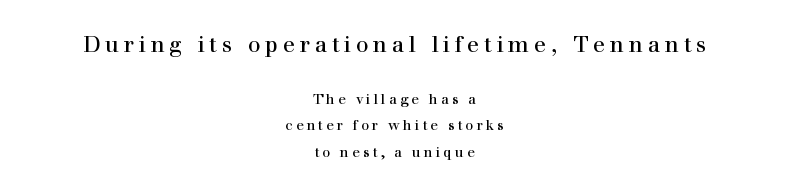
Q: Is the text bold? A: No.
Q: Is the text italic (slanted)? A: No, it is upright.
Q: Is the text underlined? A: No.
Q: How is the paragraph aligned? A: Centered.
Q: Is the spacing between letters normal or unusually wide? A: Unusually wide.
Q: Which block of text is set in a larger size, the first (top) or the second (bottom)? A: The first (top) one.
